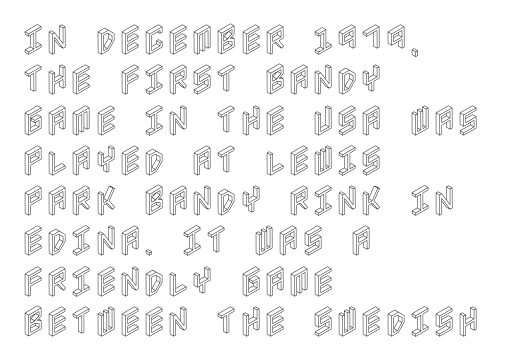
{"italic": "no", "width": "condensed", "x_height": "large", "underline": "no", "align": "left", "line_spacing_ratio": 1.22, "letter_spacing": "normal", "letter_spacing_em": 0.0, "glyph_px": 33}
